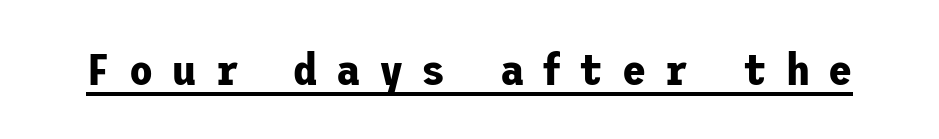
The glyphs have the mass of a bold cut. Examine the stroke ends and you'll find no serifs. The words here are underlined. A roman cut, with each character standing at attention. Display-style spreading of the glyphs; the letterfit is very open.
